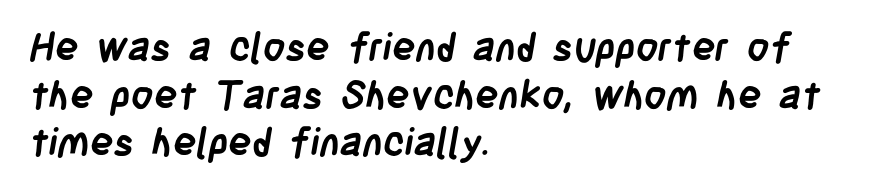
The image shows 39 px semibold, condensed sans-serif type; set left-aligned, line spacing 1.22x, normal letter spacing, not underlined; low stroke contrast and a large x-height.
